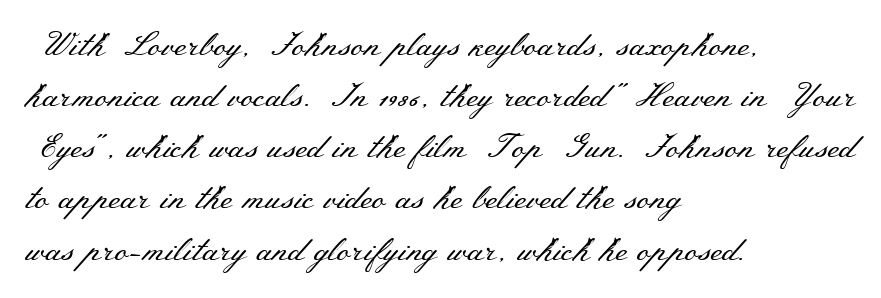
Q: Is the text bold? A: No.
Q: Is the text italic (slanted)? A: Yes.
Q: Is the typeface a serif or a sans-serif typeface? A: Serif.
Q: Is the text underlined? A: No.
Q: How is the paragraph aligned? A: Left-aligned.
Q: Is the spacing between letters normal or unusually wide? A: Normal.
Q: Is the spacing between lines tight, normal or loose? A: Normal.
Q: Width (condensed, normal, or wide)? A: Wide.
Q: Stroke contrast? A: Medium.
Q: x-height? A: Small.
Q: Monospaced? A: No.
